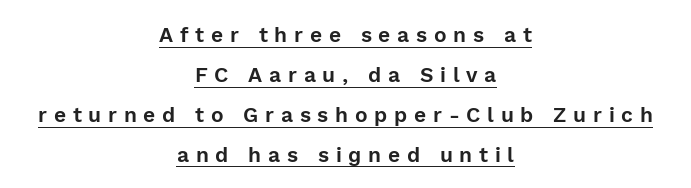
Airy leading. The rendering inserts visible extra space after every character. This is the regular roman posture of the typeface. The paragraph shown floats in the horizontal middle. The rendering uses the underline text-decoration.
